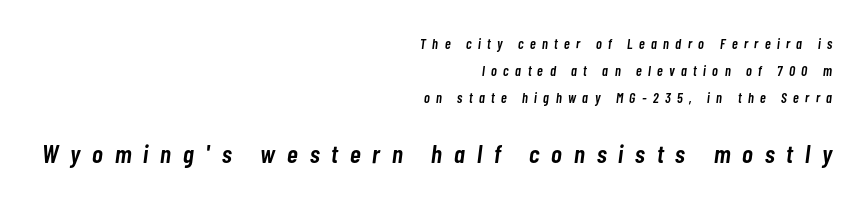
The image shows 26 px text type, italic (leaning right); set right-aligned, loose line spacing (1.93x), unusually wide letter spacing (+0.46 em), not underlined; the second (bottom) block is 1.86x larger.
